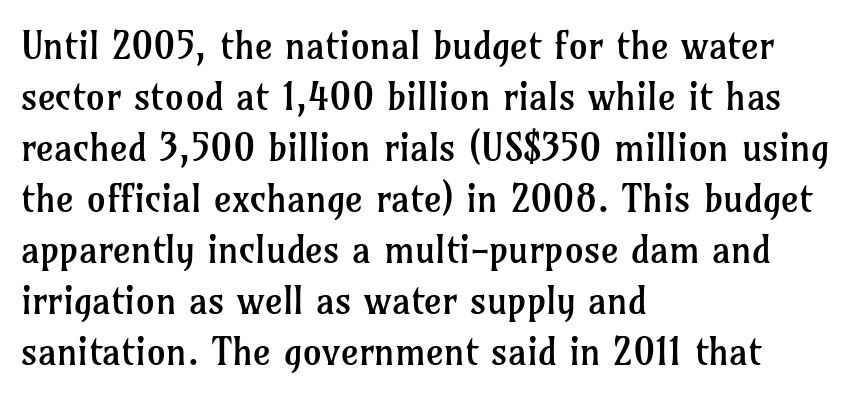
The image shows 38 px regular-weight serif type, upright; set left-aligned, normal line spacing (1.34x), normal letter spacing, not underlined; low stroke contrast and a medium x-height.
